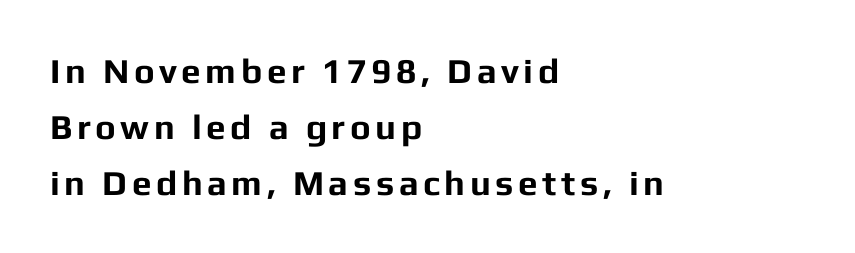
Q: Is the text bold? A: Yes.
Q: Is the text italic (slanted)? A: No, it is upright.
Q: Is the typeface a serif or a sans-serif typeface? A: Sans-serif.
Q: Is the text underlined? A: No.
Q: How is the paragraph aligned? A: Left-aligned.
Q: Is the spacing between lines tight, normal or loose? A: Normal.
Q: Width (condensed, normal, or wide)? A: Normal.
Q: Stroke contrast? A: Low.
Q: x-height? A: Medium.
Q: Monospaced? A: No.
